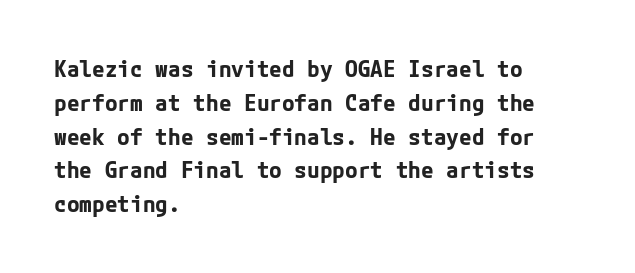
Q: Is the text bold? A: Yes.
Q: Is the text italic (slanted)? A: No, it is upright.
Q: Is the text underlined? A: No.
Q: How is the paragraph aligned? A: Left-aligned.
Q: Is the spacing between letters normal or unusually wide? A: Normal.
Q: Is the spacing between lines tight, normal or loose? A: Normal.
